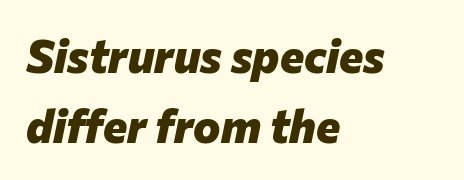
Q: Is the text bold? A: Yes.
Q: Is the text italic (slanted)? A: Yes, it leans right by about 12 degrees.
Q: Is the text underlined? A: No.
Q: How is the paragraph aligned? A: Left-aligned.
Q: Is the spacing between letters normal or unusually wide? A: Normal.
Q: Is the spacing between lines tight, normal or loose? A: Normal.
Q: Width (condensed, normal, or wide)? A: Normal.
Q: Stroke contrast? A: Low.
Q: x-height? A: Medium.
Q: Monospaced? A: No.
